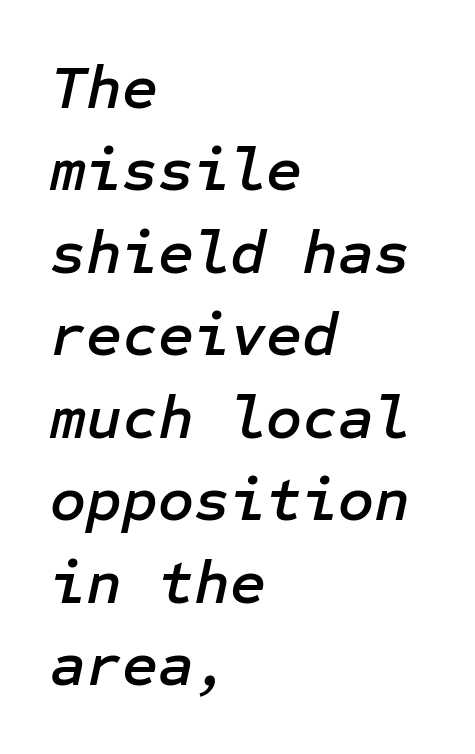
{"italic": "yes", "lean": "right", "slant_degrees": 12, "width": "normal", "stroke_contrast": "low", "x_height": "medium", "underline": "no", "align": "left", "line_spacing": "normal", "line_spacing_ratio": 1.33, "letter_spacing": "normal", "letter_spacing_em": 0.0, "glyph_px": 62}
